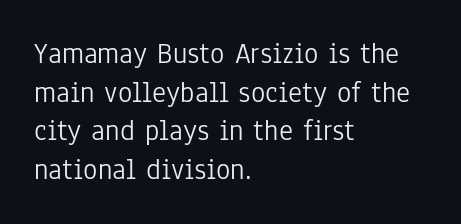
{"serif": "no", "italic": "no", "bold": "no", "weight": "light", "width": "condensed", "stroke_contrast": "low", "x_height": "medium", "monospaced": "no", "underline": "no", "align": "left", "line_spacing": "normal", "line_spacing_ratio": 1.29, "letter_spacing": "normal", "letter_spacing_em": 0.0, "glyph_px": 30}
